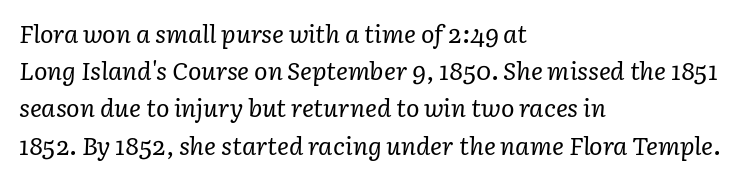
The image shows 25 px text type, italic (leaning right); set left-aligned, normal line spacing (1.49x), normal letter spacing, not underlined.
